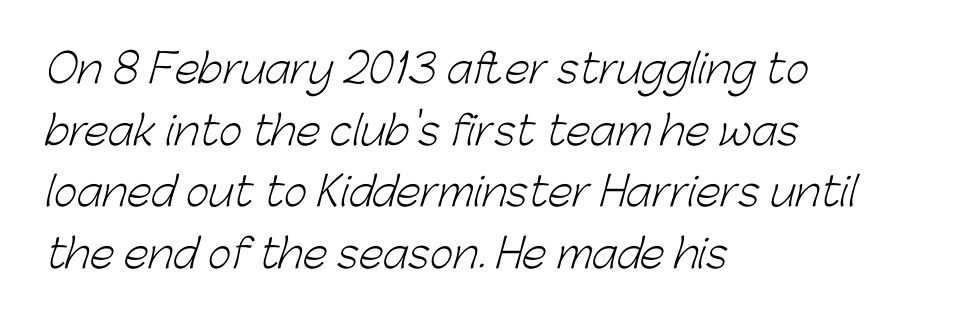
Successive baselines arrive at the customary interval. Alignment: flush left. Observe the absence of serifs on each vertical stroke in this sample. No extra tracking has been applied to these lines. Each row of text sits above clean, open space. The typeface has the unassuming heft of standard copy or less.
